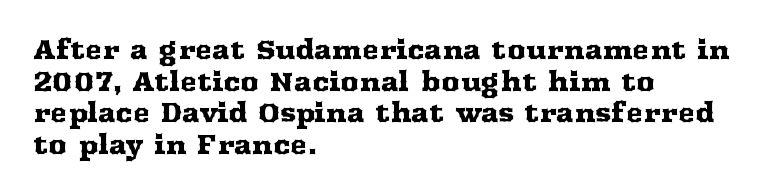
Q: Is the text italic (slanted)? A: No, it is upright.
Q: Is the text underlined? A: No.
Q: How is the paragraph aligned? A: Left-aligned.
Q: Is the spacing between letters normal or unusually wide? A: Normal.
